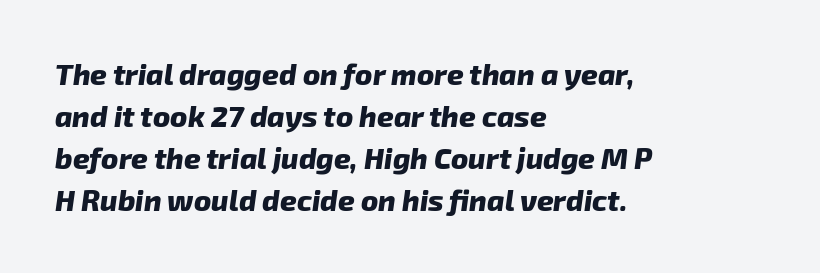
{"serif": "no", "bold": "yes", "weight": "heavy", "width": "normal", "stroke_contrast": "low", "x_height": "medium", "monospaced": "no", "underline": "no", "align": "left", "line_spacing": "normal", "line_spacing_ratio": 1.45, "letter_spacing": "normal", "letter_spacing_em": 0.0, "glyph_px": 29}
